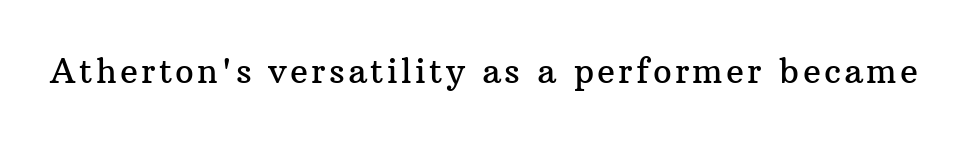
{"serif": "yes", "italic": "no", "width": "normal", "stroke_contrast": "medium", "x_height": "medium", "monospaced": "no", "underline": "no", "glyph_px": 33}
